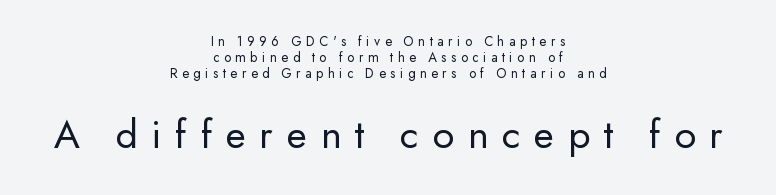
The image shows 42 px regular-weight sans-serif type, upright; set centered, tight line spacing (1.13x), unusually wide letter spacing (+0.32 em), not underlined; the second (bottom) block is 3.0x larger; low stroke contrast and a small x-height.
